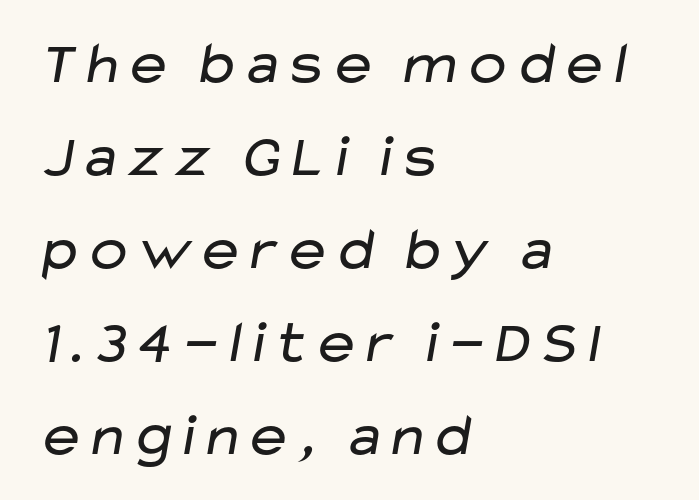
{"serif": "no", "bold": "no", "weight": "regular", "width": "wide", "stroke_contrast": "low", "x_height": "medium", "monospaced": "no", "underline": "no", "align": "left", "line_spacing": "normal", "line_spacing_ratio": 1.55, "letter_spacing": "normal", "letter_spacing_em": 0.0, "glyph_px": 60}
